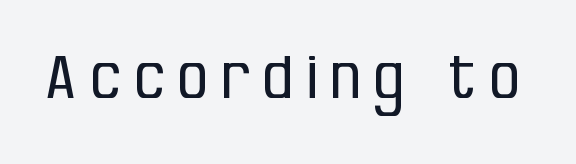
Type style note: lacks serifs. Characters remain perfectly vertical along every line. Here the designer chose a conventional face with non-uniform glyph widths. Stroke thickness stays within the range of a standard reading face or lighter.
